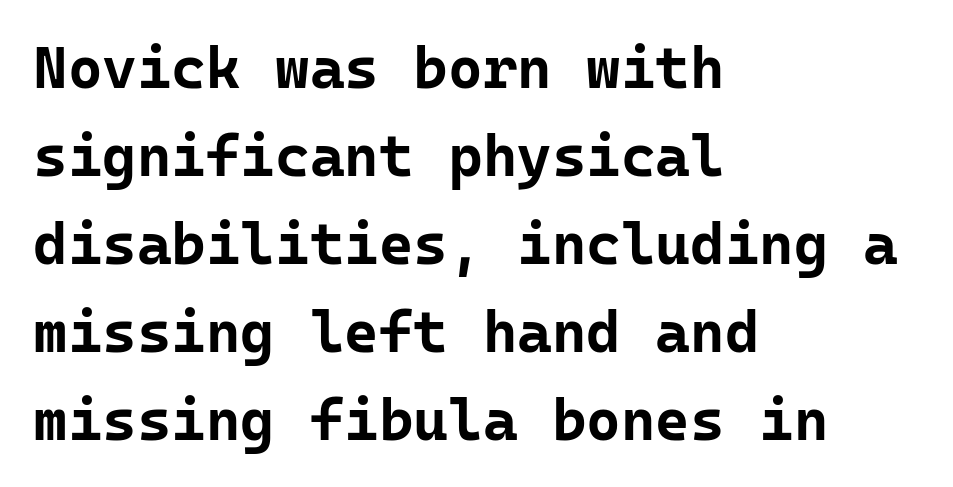
This sample uses a sans-serif face. Quick note: interline space is typical. The specimen omits any rule beneath the text block's lines. The letters sit at their default tracking, neither squeezed nor spread. The passage shown is typed in a monospace face where columns stay perfectly aligned. The type sits square on the baseline with zero lean.
